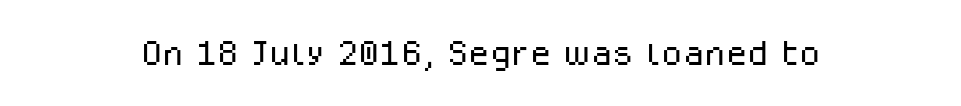
{"serif": "no", "italic": "no", "bold": "no", "weight": "light", "width": "normal", "stroke_contrast": "low", "x_height": "medium", "monospaced": "no", "underline": "no", "letter_spacing": "normal", "letter_spacing_em": 0.0, "glyph_px": 49}
